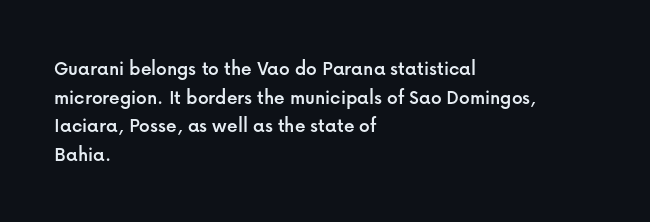
Q: Is the text italic (slanted)? A: No, it is upright.
Q: Is the text underlined? A: No.
Q: How is the paragraph aligned? A: Left-aligned.
Q: Is the spacing between letters normal or unusually wide? A: Normal.
Q: Is the spacing between lines tight, normal or loose? A: Normal.
